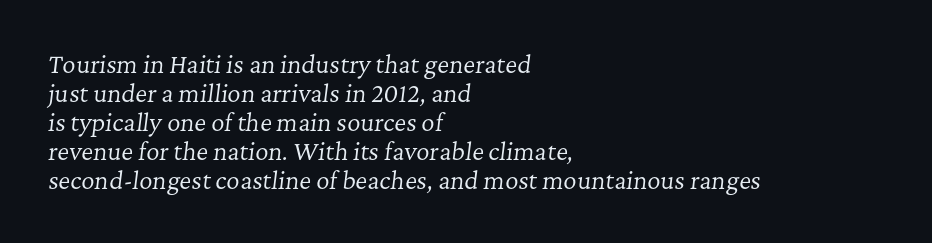
The image shows 23 px text type, italic (leaning right); set left-aligned, normal line spacing (1.26x), normal letter spacing, not underlined.
